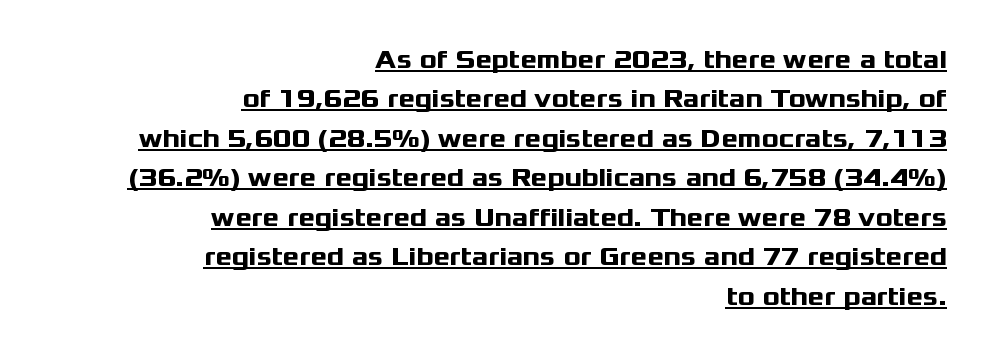
Q: Is the text bold? A: Yes.
Q: Is the text italic (slanted)? A: No, it is upright.
Q: Is the text underlined? A: Yes.
Q: How is the paragraph aligned? A: Right-aligned.
Q: Is the spacing between letters normal or unusually wide? A: Normal.
Q: Is the spacing between lines tight, normal or loose? A: Normal.
